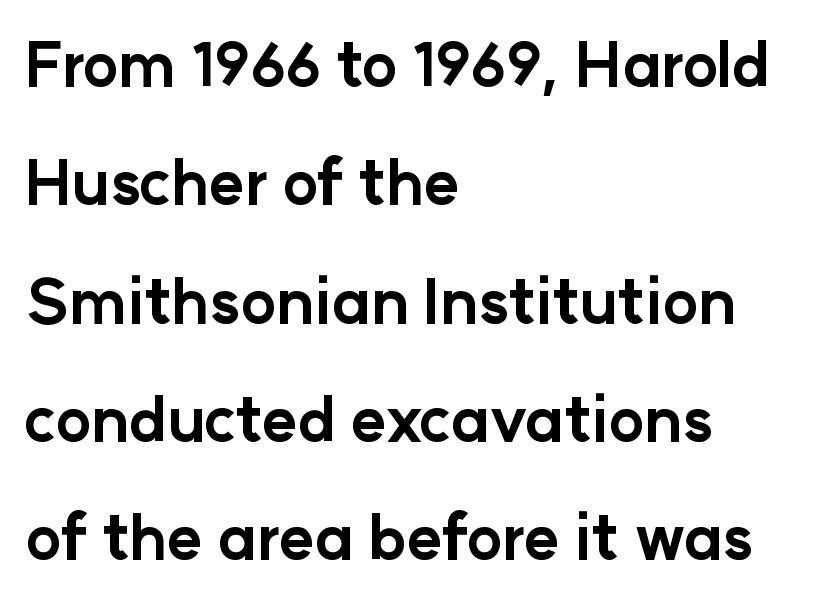
{"serif": "no", "italic": "no", "bold": "yes", "weight": "bold", "width": "normal", "stroke_contrast": "low", "x_height": "medium", "monospaced": "no", "underline": "no", "align": "left", "line_spacing": "loose", "line_spacing_ratio": 1.94, "letter_spacing": "normal", "letter_spacing_em": 0.0, "glyph_px": 61}
